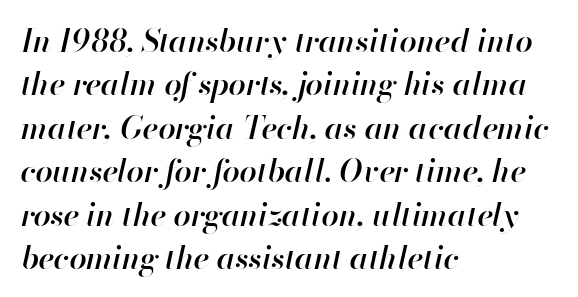
{"italic": "yes", "lean": "right", "slant_degrees": 13, "bold": "semi", "weight": "semibold", "width": "normal", "stroke_contrast": "high", "x_height": "small", "monospaced": "no", "underline": "no", "align": "left", "line_spacing": "normal", "line_spacing_ratio": 1.4, "letter_spacing": "normal", "letter_spacing_em": 0.0, "glyph_px": 31}
